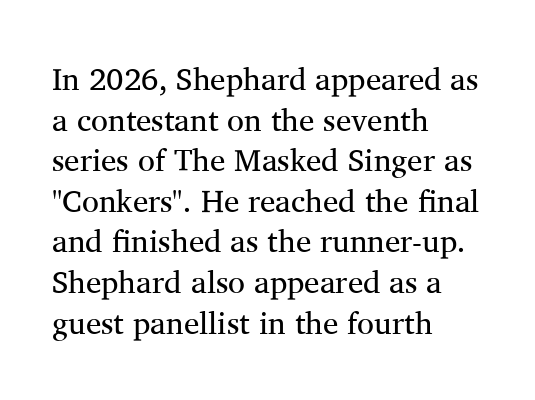
The image shows 31 px regular-weight serif type, upright; set left-aligned, normal line spacing (1.31x), normal letter spacing, not underlined; medium stroke contrast and a medium x-height.
